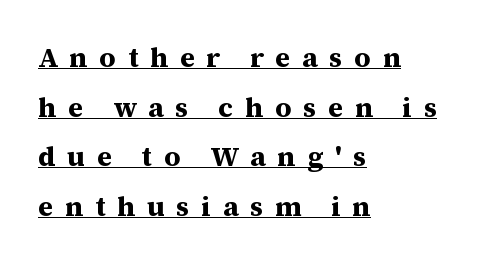
The letters are spread apart with noticeably loose tracking. Every word sits above its own underline. Alignment: flush left. This is heavy type, rendered in bold. Regarding serifs, this sample has them. This sample has the flowing, uneven cadence of proportional lettering.
